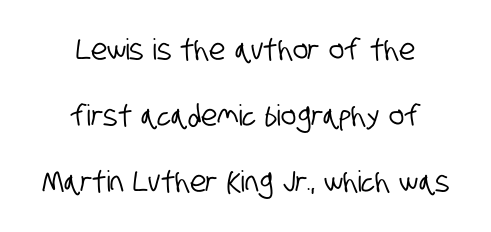
{"serif": "no", "width": "condensed", "stroke_contrast": "low", "x_height": "large", "monospaced": "no", "underline": "no", "align": "center", "line_spacing": "loose", "line_spacing_ratio": 2.27, "letter_spacing": "normal", "letter_spacing_em": 0.0, "glyph_px": 29}
